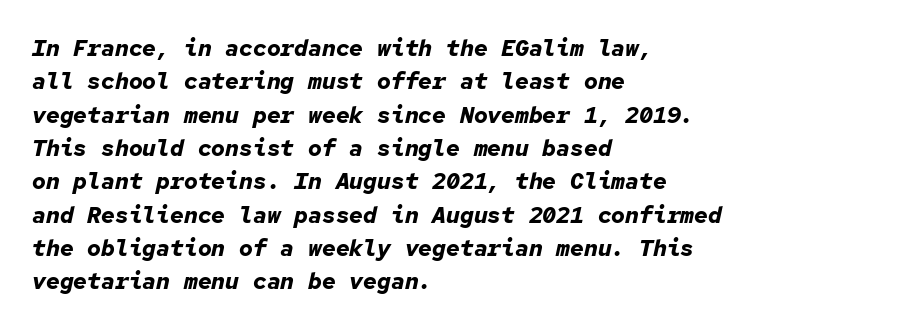
{"italic": "yes", "lean": "right", "slant_degrees": 12, "bold": "yes", "underline": "no", "align": "left", "line_spacing": "normal", "line_spacing_ratio": 1.45, "letter_spacing": "normal", "letter_spacing_em": 0.0, "glyph_px": 23}
